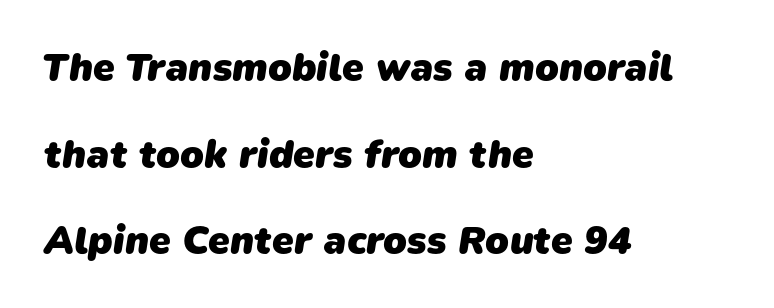
Serif or sans? Sans — the stroke terminals are bare. The face used here is rendered with its standard letterfit. Each row of text sits above clean, open space. Students, observe: this is what heavily led, spacious text looks like. The face used here has the dense, thick strokes of a bold. In CSS terms this would be text-align: left.
